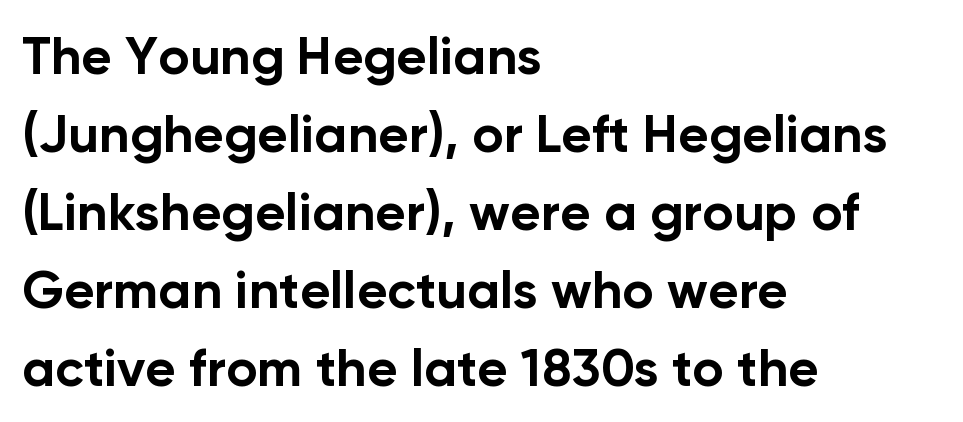
{"serif": "no", "italic": "no", "bold": "yes", "weight": "bold", "width": "normal", "stroke_contrast": "low", "x_height": "medium", "monospaced": "no", "underline": "no", "align": "left", "line_spacing": "normal", "line_spacing_ratio": 1.47, "letter_spacing": "normal", "letter_spacing_em": 0.0, "glyph_px": 53}
